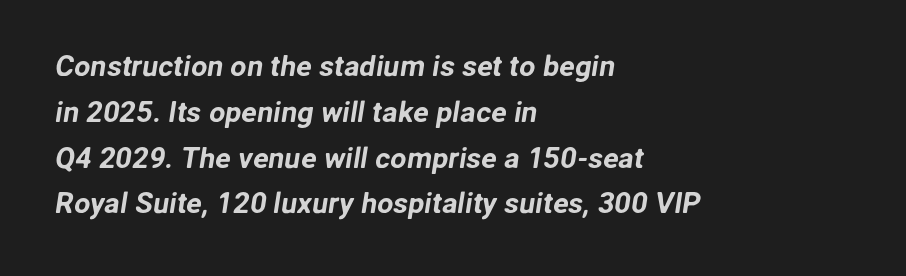
Think of a printed novel: that variable character pitch is what you see here. This sample uses plain, unmodified letter spacing. Every row of glyphs begins at an identical x-position on the left. Type without underlining.
